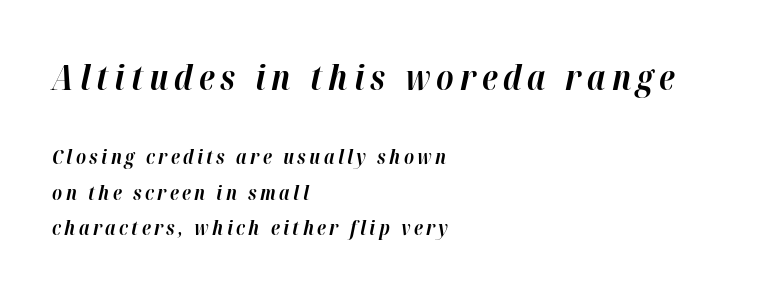
Q: Is the text bold? A: Yes.
Q: Is the text italic (slanted)? A: Yes, it leans right by about 12 degrees.
Q: Is the text underlined? A: No.
Q: How is the paragraph aligned? A: Left-aligned.
Q: Which block of text is set in a larger size, the first (top) or the second (bottom)? A: The first (top) one.
Q: Width (condensed, normal, or wide)? A: Normal.
Q: Stroke contrast? A: High.
Q: x-height? A: Medium.
Q: Monospaced? A: No.
